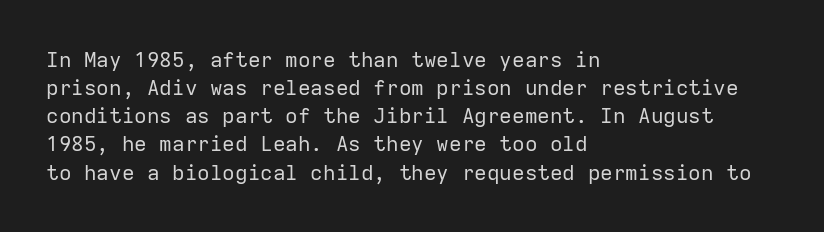
Q: Is the text bold? A: No.
Q: Is the text italic (slanted)? A: No, it is upright.
Q: Is the text underlined? A: No.
Q: How is the paragraph aligned? A: Left-aligned.
Q: Is the spacing between letters normal or unusually wide? A: Normal.
Q: Is the spacing between lines tight, normal or loose? A: Normal.
